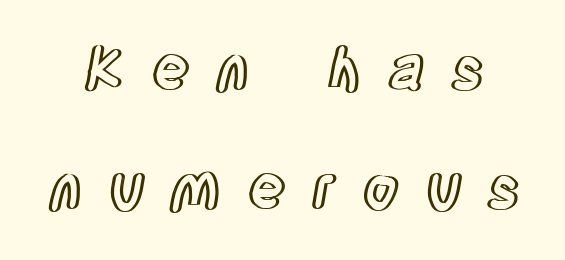
The image shows 58 px condensed type; set loose line spacing (2.05x), unusually wide letter spacing (+0.46 em), not underlined; a large x-height.
